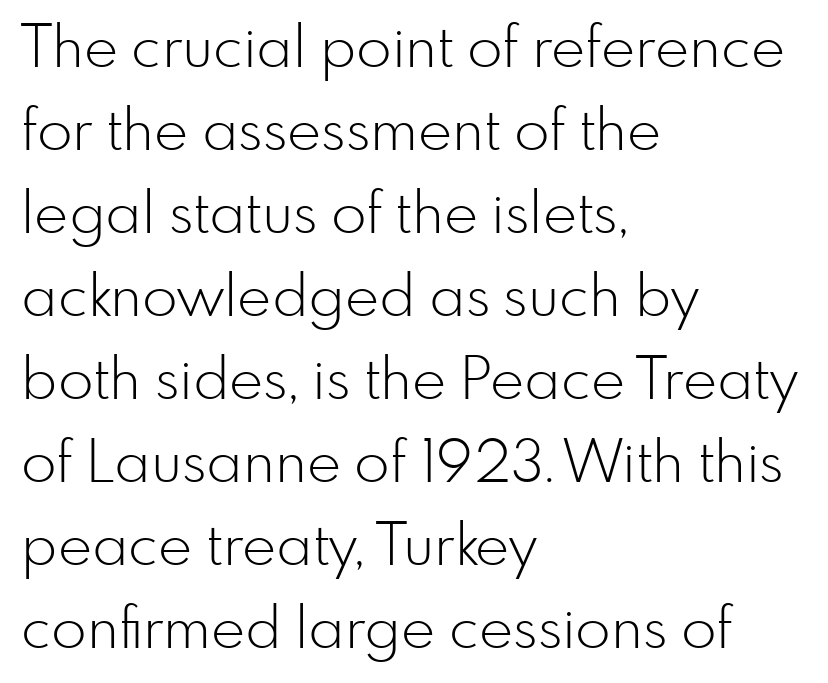
The image shows 58 px light sans-serif type, upright; set left-aligned, normal line spacing (1.43x), normal letter spacing, not underlined; low stroke contrast and a small x-height.
